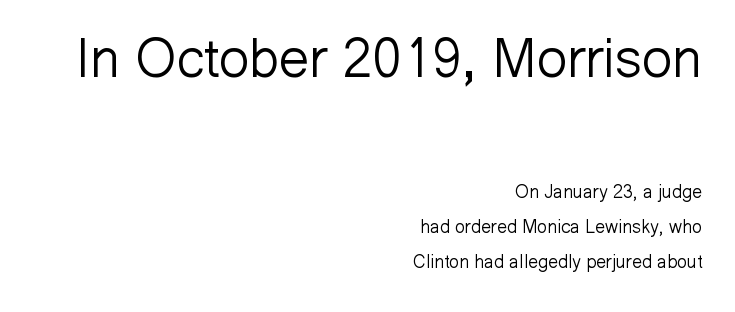
The image shows 54 px light sans-serif type, upright; set right-aligned, loose line spacing (1.97x), normal letter spacing, not underlined; the first (top) block is 3.0x larger; low stroke contrast and a medium x-height.
